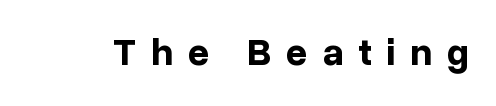
The image shows 38 px bold sans-serif type, upright; set unusually wide letter spacing (+0.39 em), not underlined; low stroke contrast and a medium x-height.
